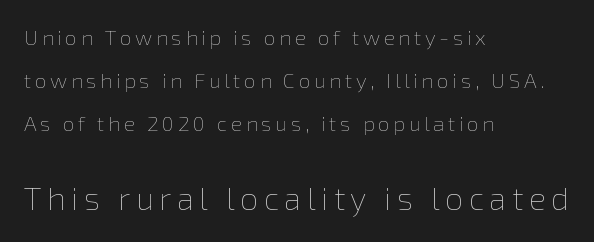
A typesetter would call this proportional, since set widths differ per character. Line starts are locked; line ends wander. This is the regular roman posture of the typeface. Caption: upper text group reduced, lower text group enlarged. Successive baselines arrive slowly, with a big drop between each.
